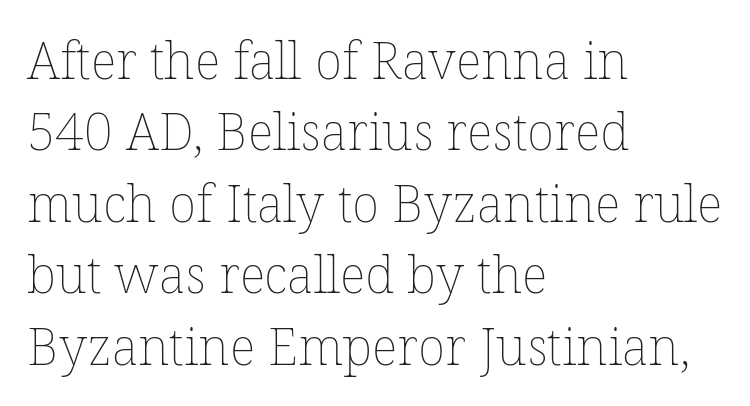
Q: Is the text bold? A: No.
Q: Is the text italic (slanted)? A: No, it is upright.
Q: Is the text underlined? A: No.
Q: How is the paragraph aligned? A: Left-aligned.
Q: Is the spacing between letters normal or unusually wide? A: Normal.
Q: Is the spacing between lines tight, normal or loose? A: Normal.
Q: Width (condensed, normal, or wide)? A: Normal.
Q: Stroke contrast? A: Low.
Q: x-height? A: Medium.
Q: Monospaced? A: No.
